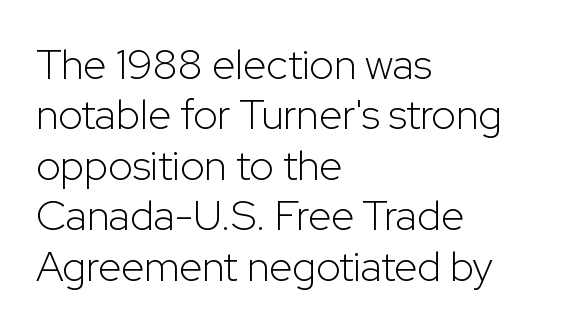
Q: Is the text bold? A: No.
Q: Is the text italic (slanted)? A: No, it is upright.
Q: Is the typeface a serif or a sans-serif typeface? A: Sans-serif.
Q: Is the text underlined? A: No.
Q: How is the paragraph aligned? A: Left-aligned.
Q: Is the spacing between letters normal or unusually wide? A: Normal.
Q: Width (condensed, normal, or wide)? A: Normal.
Q: Stroke contrast? A: Low.
Q: x-height? A: Medium.
Q: Monospaced? A: No.
